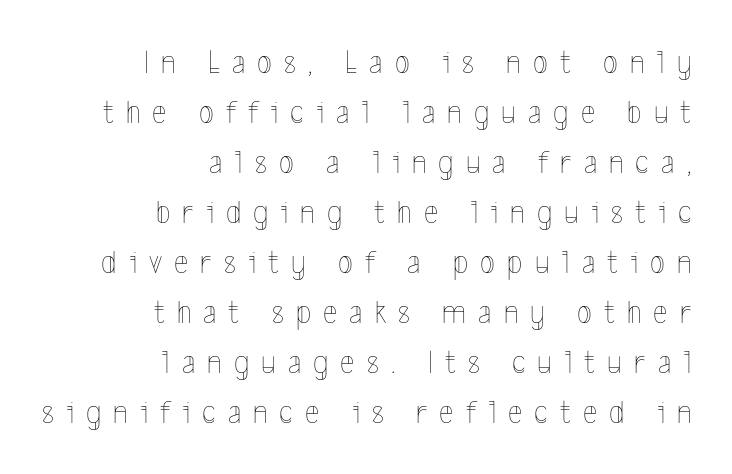
Q: Is the text bold? A: No.
Q: Is the text italic (slanted)? A: No, it is upright.
Q: Is the text underlined? A: No.
Q: How is the paragraph aligned? A: Right-aligned.
Q: Is the spacing between letters normal or unusually wide? A: Unusually wide.
Q: Is the spacing between lines tight, normal or loose? A: Normal.
Q: Width (condensed, normal, or wide)? A: Condensed.
Q: x-height? A: Medium.
Q: Monospaced? A: No.
